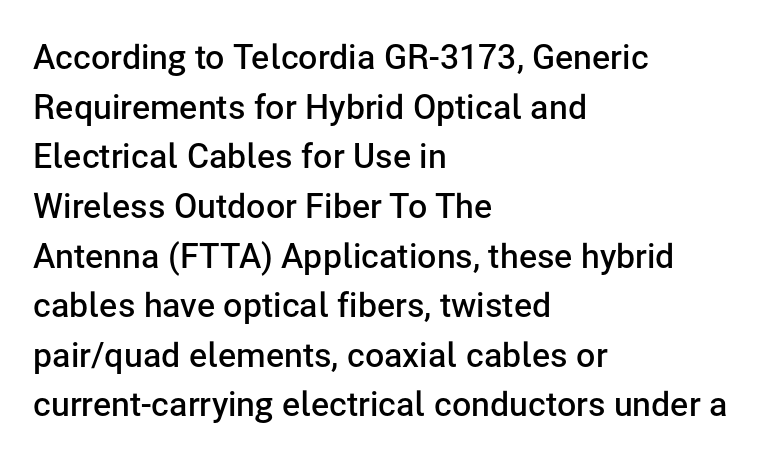
Do the characters align in a grid? No, the font is proportional. The space between consecutive lines is moderate. Casual observation: everything's shoved over to the left. Does the weight exceed regular? Yes, but only to semibold. Are there feet on the stems? There aren't — it's a sans.
